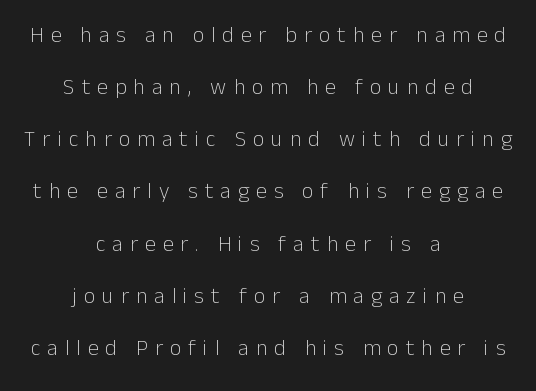
{"italic": "no", "bold": "no", "underline": "no", "align": "center", "line_spacing": "loose", "line_spacing_ratio": 2.37, "letter_spacing": "wide", "letter_spacing_em": 0.32, "glyph_px": 22}
